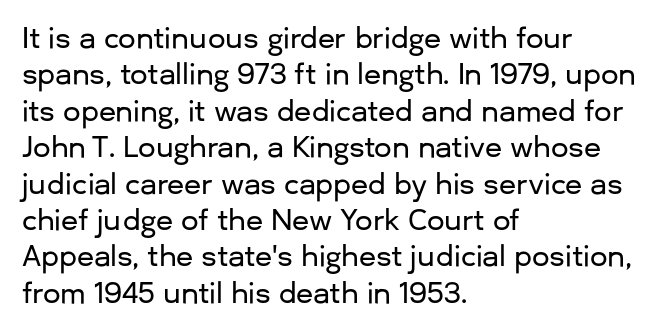
The image shows 28 px sans-serif type, upright; set left-aligned, normal line spacing (1.3x), normal letter spacing, not underlined; low stroke contrast and a medium x-height.
